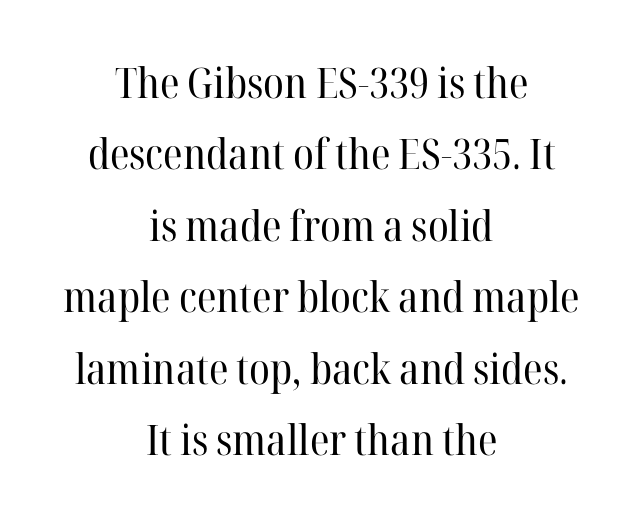
There is no visible air inserted between adjacent glyphs. Varying glyph widths throughout — classic text-font behaviour. Does the lettering tilt? It doesn't — this is upright. This rendering features lettering with no underline. The weight tops out at a normal text grade. These lines are centered, leaving both edges ragged.
